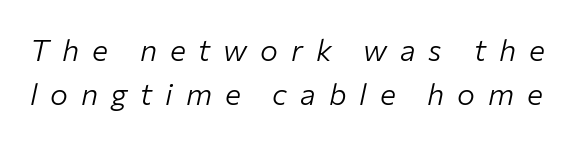
{"italic": "yes", "lean": "right", "slant_degrees": 12, "bold": "no", "weight": "light", "width": "normal", "stroke_contrast": "low", "x_height": "medium", "monospaced": "no", "underline": "no", "line_spacing": "normal", "line_spacing_ratio": 1.48, "letter_spacing": "wide", "letter_spacing_em": 0.43, "glyph_px": 30}
